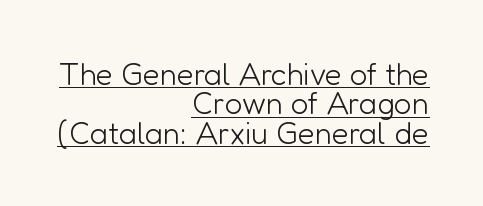
The image shows 31 px light sans-serif type, upright; set right-aligned, tight line spacing (0.95x), normal letter spacing, underlined; low stroke contrast and a medium x-height.
